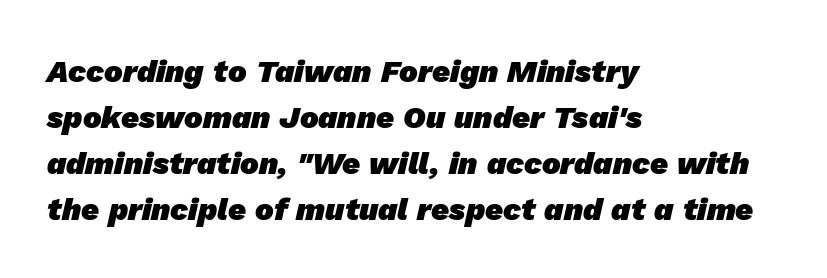
Q: Is the text bold? A: Yes.
Q: Is the typeface a serif or a sans-serif typeface? A: Sans-serif.
Q: Is the text underlined? A: No.
Q: How is the paragraph aligned? A: Left-aligned.
Q: Is the spacing between letters normal or unusually wide? A: Normal.
Q: Is the spacing between lines tight, normal or loose? A: Normal.
Q: Width (condensed, normal, or wide)? A: Normal.
Q: Stroke contrast? A: Low.
Q: x-height? A: Medium.
Q: Monospaced? A: No.
